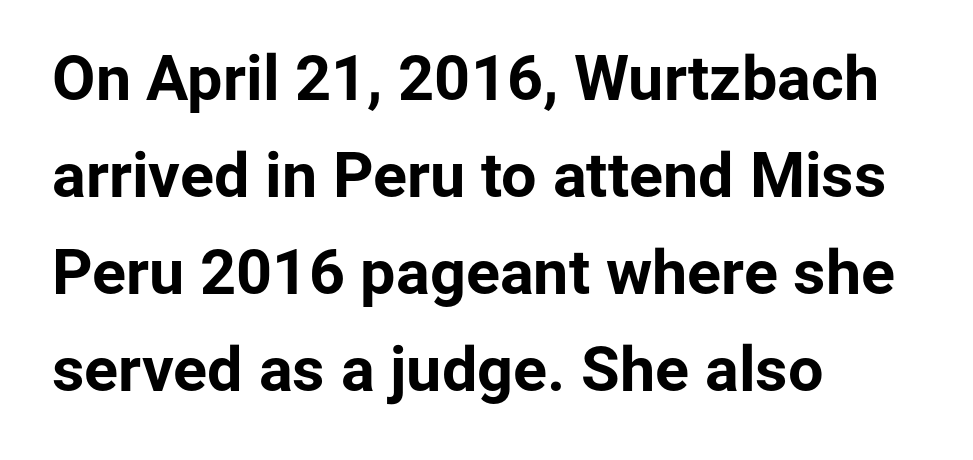
Q: Is the text bold? A: Yes.
Q: Is the text italic (slanted)? A: No, it is upright.
Q: Is the typeface a serif or a sans-serif typeface? A: Sans-serif.
Q: Is the text underlined? A: No.
Q: How is the paragraph aligned? A: Left-aligned.
Q: Is the spacing between letters normal or unusually wide? A: Normal.
Q: Is the spacing between lines tight, normal or loose? A: Normal.
Q: Width (condensed, normal, or wide)? A: Normal.
Q: Stroke contrast? A: Low.
Q: x-height? A: Medium.
Q: Monospaced? A: No.
